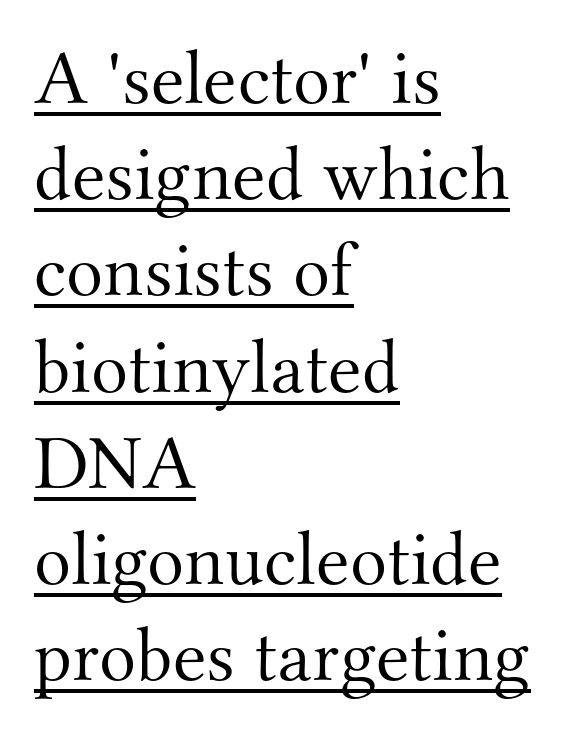
The image shows 77 px light serif type, upright; set left-aligned, normal line spacing (1.25x), normal letter spacing, underlined; medium stroke contrast and a small x-height.
